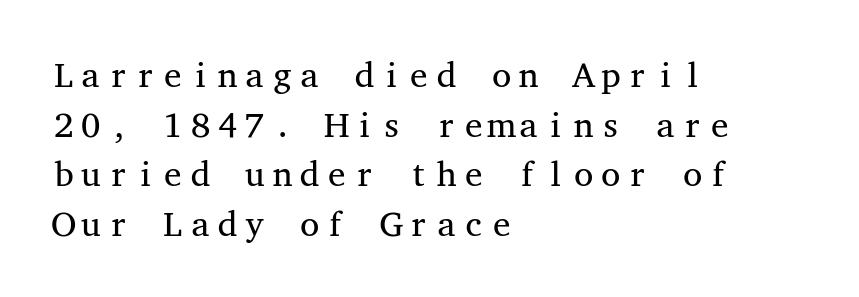
Q: Is the text bold? A: No.
Q: Is the text italic (slanted)? A: No, it is upright.
Q: Is the typeface a serif or a sans-serif typeface? A: Serif.
Q: Is the text underlined? A: No.
Q: How is the paragraph aligned? A: Left-aligned.
Q: Is the spacing between letters normal or unusually wide? A: Normal.
Q: Is the spacing between lines tight, normal or loose? A: Normal.
Q: Width (condensed, normal, or wide)? A: Wide.
Q: Stroke contrast? A: Medium.
Q: x-height? A: Medium.
Q: Monospaced? A: Yes.
